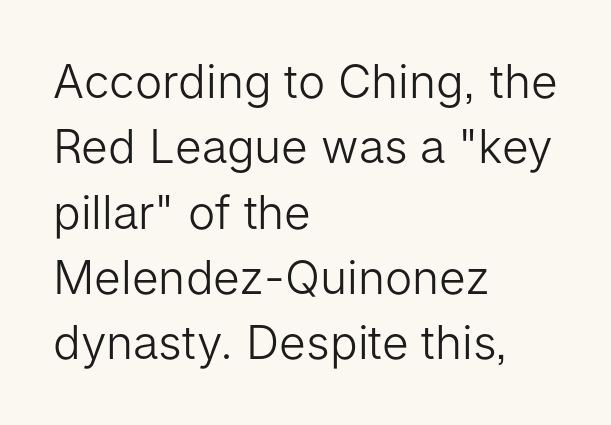
{"serif": "no", "italic": "no", "bold": "no", "weight": "light", "width": "normal", "stroke_contrast": "low", "x_height": "medium", "monospaced": "no", "underline": "no", "align": "left", "line_spacing": "normal", "line_spacing_ratio": 1.42, "letter_spacing": "normal", "letter_spacing_em": 0.0, "glyph_px": 46}
